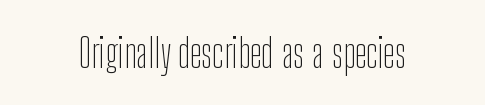
The image shows 40 px thin, condensed sans-serif type, upright; set normal letter spacing, not underlined; low stroke contrast and a medium x-height.
